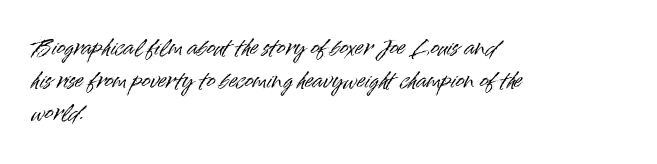
{"underline": "no", "align": "left", "line_spacing": "normal", "line_spacing_ratio": 1.55, "letter_spacing": "normal", "letter_spacing_em": 0.0, "glyph_px": 21}
